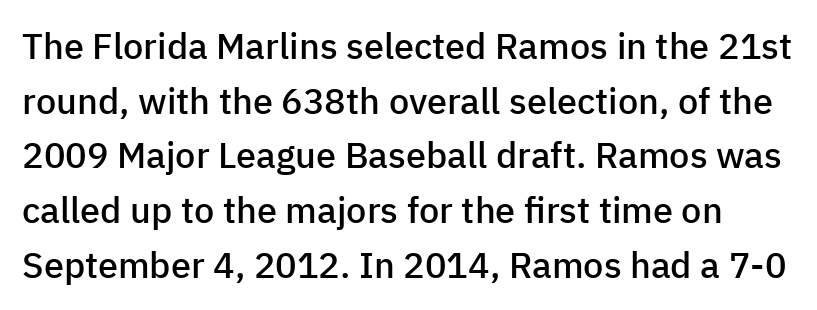
{"serif": "no", "italic": "no", "bold": "semi", "weight": "semibold", "width": "normal", "stroke_contrast": "low", "x_height": "medium", "monospaced": "no", "underline": "no", "line_spacing": "normal", "line_spacing_ratio": 1.52, "letter_spacing": "normal", "letter_spacing_em": 0.0, "glyph_px": 36}
